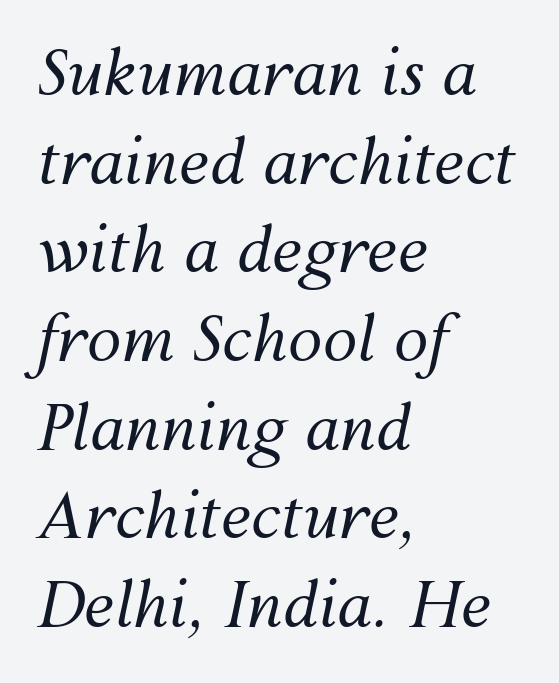
{"italic": "yes", "lean": "right", "slant_degrees": 12, "bold": "no", "weight": "regular", "width": "normal", "stroke_contrast": "medium", "x_height": "medium", "monospaced": "no", "underline": "no", "align": "left", "line_spacing": "normal", "line_spacing_ratio": 1.43, "letter_spacing": "normal", "letter_spacing_em": 0.0, "glyph_px": 62}
